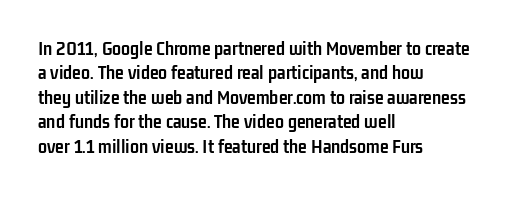
Q: Is the text bold? A: Yes.
Q: Is the text italic (slanted)? A: No, it is upright.
Q: Is the text underlined? A: No.
Q: How is the paragraph aligned? A: Left-aligned.
Q: Is the spacing between letters normal or unusually wide? A: Normal.
